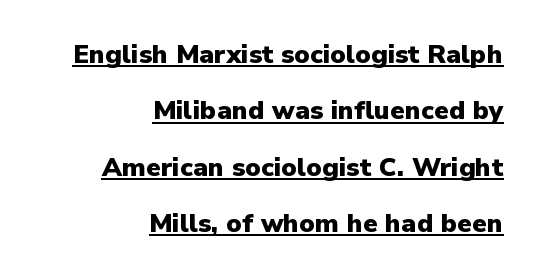
In CSS terms this would be text-align: right. Is there much room between lines? Yes — plenty of vertical air separates them. Underlining? Definitely there. It's the straight-up-and-down kind of type. Plenty of ink on the page — the face is bold. How are the letters spaced? Ordinarily, with no added tracking.
